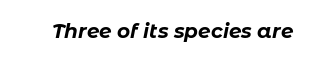
The specimen omits any rule beneath the text block's lines. Caption: standard tracking, unaltered. Designer's note — italics engaged. Typographic density is high because the face is bold.
